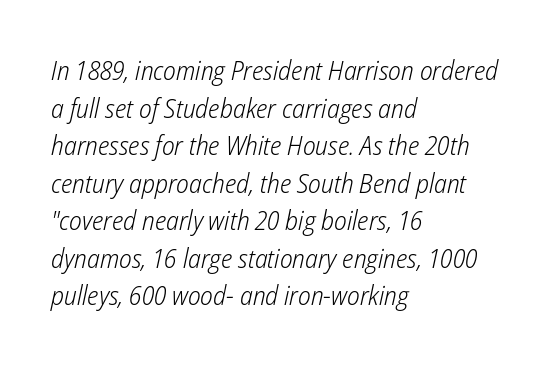
The image shows 27 px text type, italic (leaning right); set left-aligned, normal line spacing (1.39x), normal letter spacing, not underlined.
